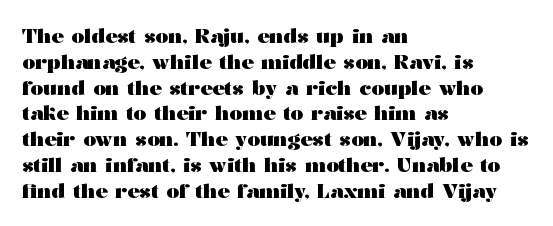
Q: Is the text bold? A: Yes.
Q: Is the text italic (slanted)? A: No, it is upright.
Q: Is the text underlined? A: No.
Q: How is the paragraph aligned? A: Left-aligned.
Q: Is the spacing between letters normal or unusually wide? A: Normal.
Q: Is the spacing between lines tight, normal or loose? A: Normal.
